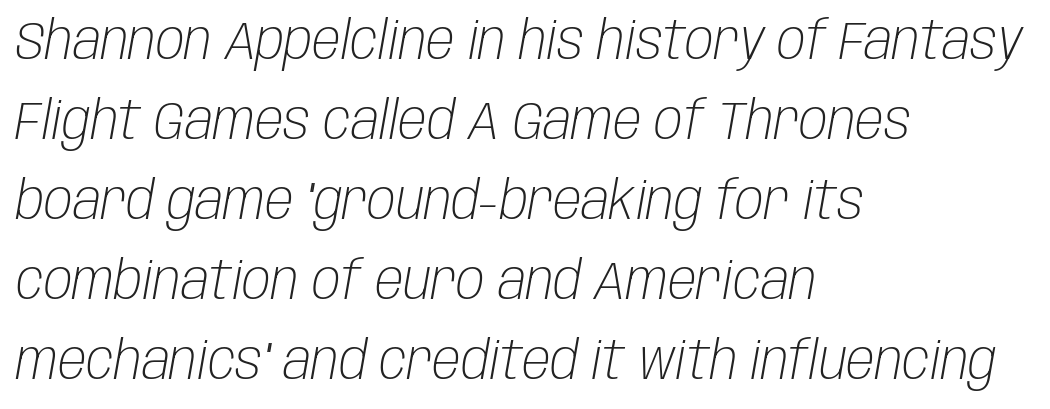
A typesetter would call this proportional, since set widths differ per character. Is the type heavy? It reads as light-to-regular instead. The space between consecutive lines is moderate. The typesetter chose a ragged-right arrangement here.
